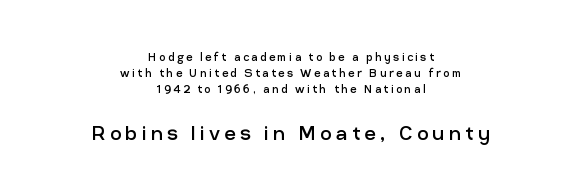
{"italic": "no", "bold": "no", "underline": "no", "align": "center", "line_spacing": "tight", "line_spacing_ratio": 1.14, "larger_block": "second", "size_ratio": 1.79, "glyph_px": 25}
